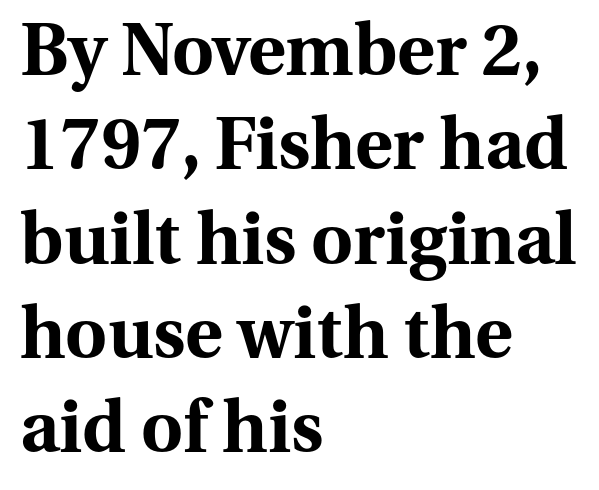
The image shows 72 px bold serif type, upright; set left-aligned, normal line spacing (1.31x), normal letter spacing, not underlined; medium stroke contrast and a medium x-height.
